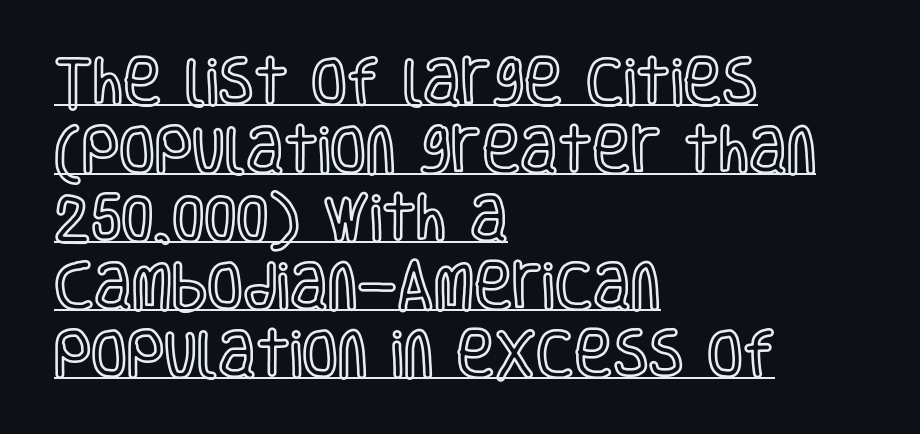
Horizontal bands of white between lines are of average thickness. Students, observe the line beneath the letters — that is underlining. Quick note: not italic, upright. Tracking value appears to be zero — textbook default spacing.
